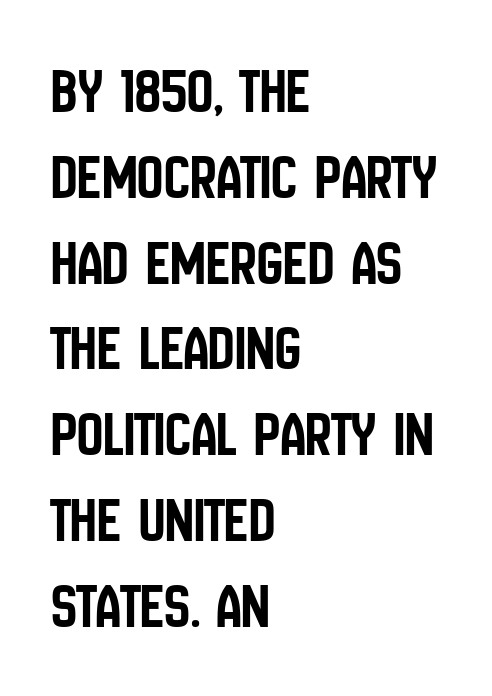
Q: Is the text italic (slanted)? A: No, it is upright.
Q: Is the typeface a serif or a sans-serif typeface? A: Sans-serif.
Q: Is the text underlined? A: No.
Q: How is the paragraph aligned? A: Left-aligned.
Q: Is the spacing between letters normal or unusually wide? A: Normal.
Q: Is the spacing between lines tight, normal or loose? A: Normal.
Q: Width (condensed, normal, or wide)? A: Condensed.
Q: Stroke contrast? A: Low.
Q: x-height? A: Large.
Q: Monospaced? A: No.
